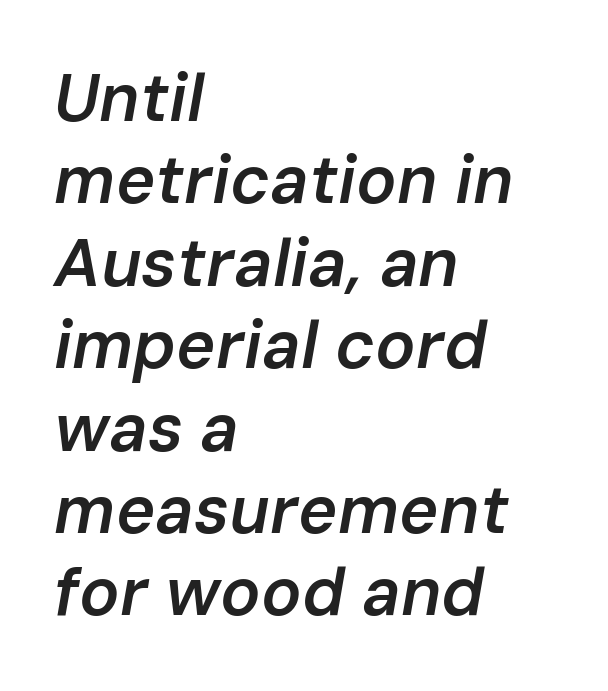
{"italic": "yes", "lean": "right", "slant_degrees": 10, "bold": "semi", "weight": "semibold", "width": "normal", "stroke_contrast": "low", "x_height": "medium", "monospaced": "no", "underline": "no", "align": "left", "line_spacing_ratio": 1.23, "letter_spacing": "normal", "letter_spacing_em": 0.0, "glyph_px": 67}
